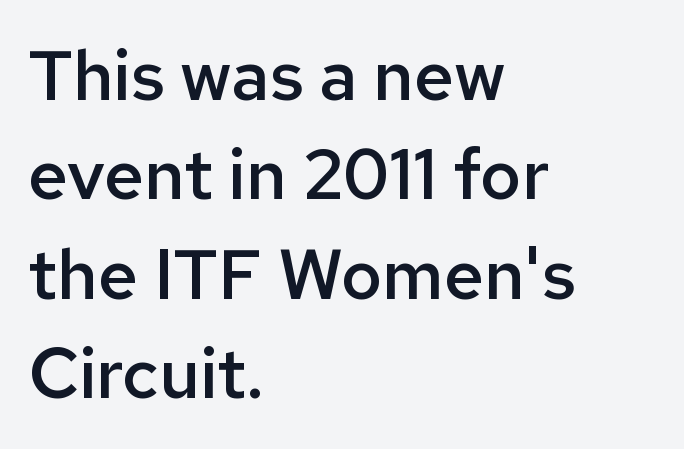
Is there any slant? The stems are plumb. Note the varied advance widths — an 'i' is clearly narrower than an 'm'. Each word holds together tightly as a unit, with standard inter-letter gaps. The area under the type is left untouched. A classic flush-left, rag-right setting is used for this passage.
